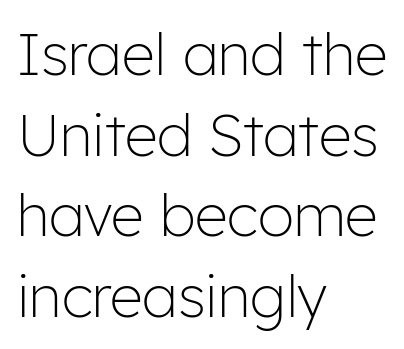
Q: Is the text bold? A: No.
Q: Is the text italic (slanted)? A: No, it is upright.
Q: Is the typeface a serif or a sans-serif typeface? A: Sans-serif.
Q: Is the text underlined? A: No.
Q: How is the paragraph aligned? A: Left-aligned.
Q: Is the spacing between letters normal or unusually wide? A: Normal.
Q: Is the spacing between lines tight, normal or loose? A: Normal.
Q: Width (condensed, normal, or wide)? A: Normal.
Q: Stroke contrast? A: Low.
Q: x-height? A: Medium.
Q: Monospaced? A: No.
